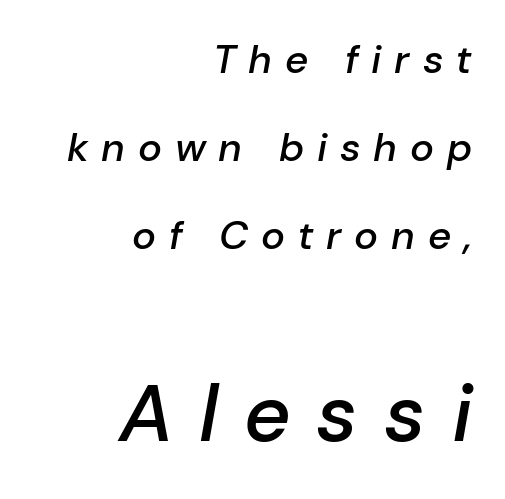
{"italic": "yes", "lean": "right", "slant_degrees": 10, "bold": "semi", "weight": "semibold", "width": "normal", "stroke_contrast": "low", "x_height": "medium", "monospaced": "no", "underline": "no", "align": "right", "line_spacing": "loose", "line_spacing_ratio": 2.2, "letter_spacing": "wide", "letter_spacing_em": 0.32, "larger_block": "second", "size_ratio": 2.0, "glyph_px": 80}
